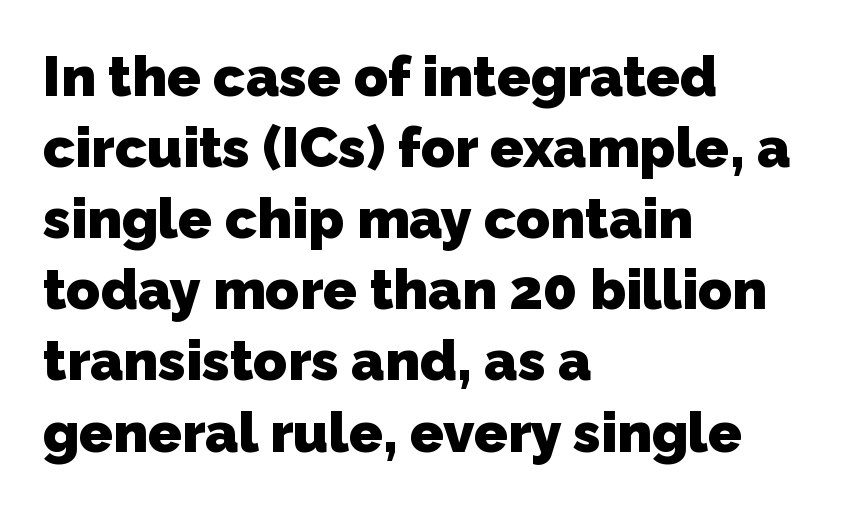
{"serif": "no", "bold": "yes", "weight": "heavy", "width": "normal", "stroke_contrast": "low", "x_height": "medium", "monospaced": "no", "underline": "no", "align": "left", "line_spacing": "normal", "line_spacing_ratio": 1.27, "letter_spacing": "normal", "letter_spacing_em": 0.0, "glyph_px": 56}
